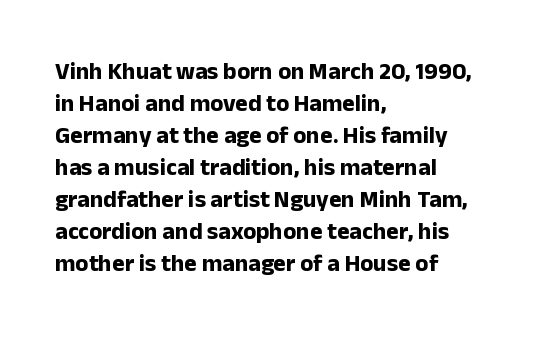
Q: Is the text bold? A: Yes.
Q: Is the text italic (slanted)? A: No, it is upright.
Q: Is the text underlined? A: No.
Q: How is the paragraph aligned? A: Left-aligned.
Q: Is the spacing between letters normal or unusually wide? A: Normal.
Q: Is the spacing between lines tight, normal or loose? A: Normal.
